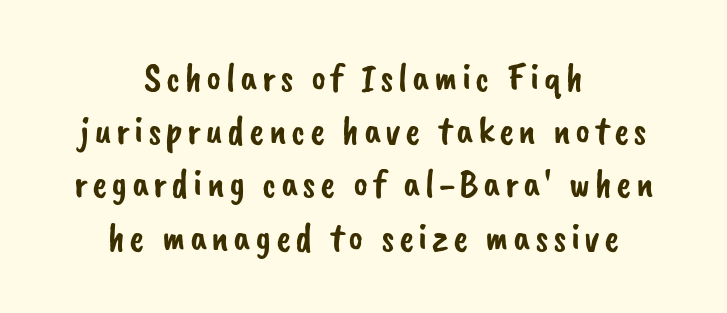
{"serif": "no", "width": "normal", "stroke_contrast": "low", "x_height": "small", "monospaced": "no", "underline": "no", "align": "center", "line_spacing": "normal", "line_spacing_ratio": 1.33, "glyph_px": 40}
